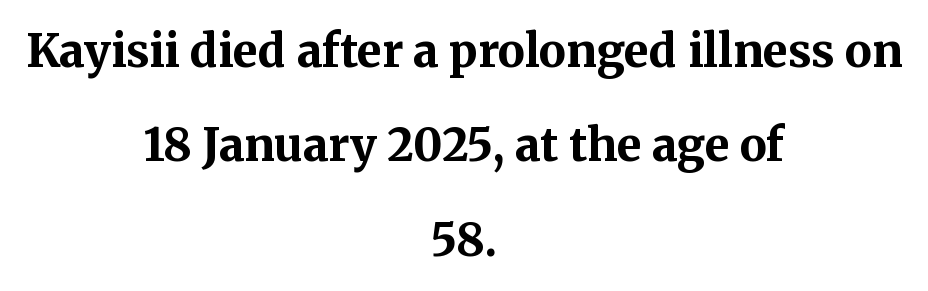
{"serif": "yes", "italic": "no", "bold": "yes", "weight": "bold", "width": "normal", "stroke_contrast": "medium", "x_height": "medium", "monospaced": "no", "underline": "no", "align": "center", "line_spacing": "loose", "line_spacing_ratio": 2.1, "letter_spacing": "normal", "letter_spacing_em": 0.0, "glyph_px": 45}
